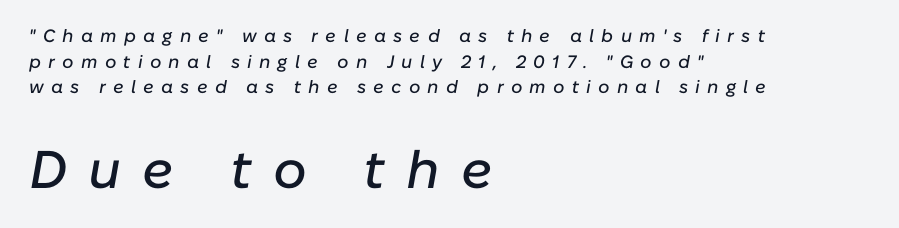
The image shows 53 px text type, italic (leaning right); set left-aligned, normal line spacing (1.43x), unusually wide letter spacing (+0.4 em), not underlined; the second (bottom) block is 2.94x larger; low stroke contrast and a medium x-height.
